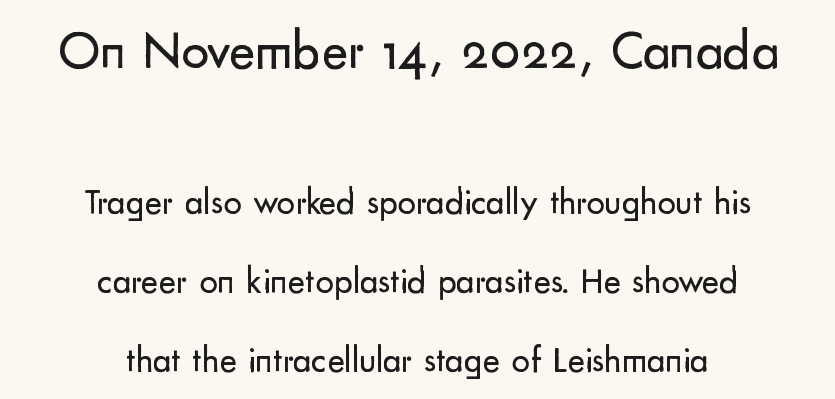
Block one is the big one; block two sits smaller underneath. Posture: vertical. Underline: absent. Character widths vary here, with narrow letters taking less room than wide ones. A typesetter would label this face a sans. The vertical gap from one line to the next is large.
